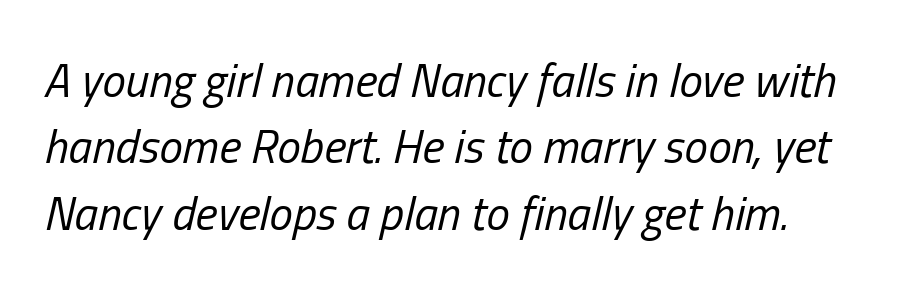
The lines in this sample share a left origin and differ only in where they stop. Here the glyphs are tracked normally, forming tight word shapes. The passage shown is not underscored anywhere. The vertical gap from one line to the next is medium.
